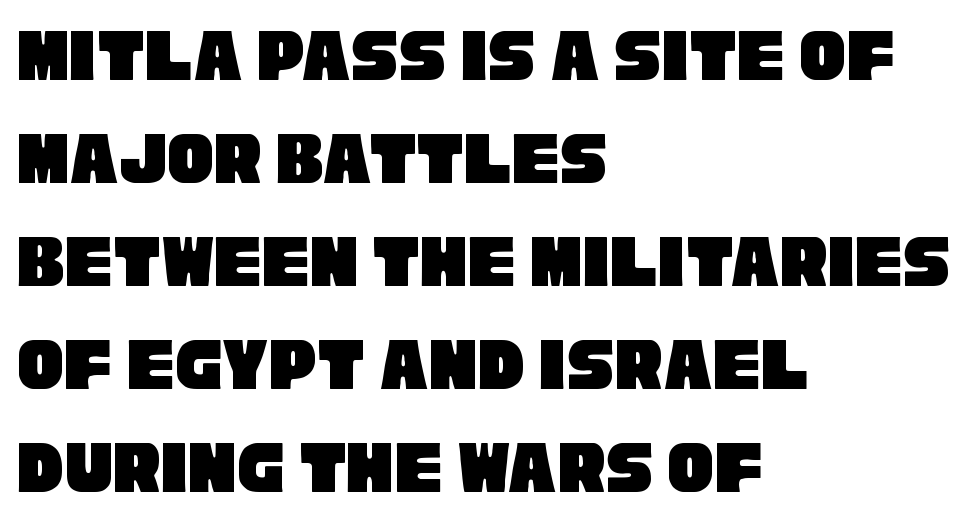
The image shows 78 px condensed sans-serif type; set left-aligned, normal line spacing (1.32x), normal letter spacing, not underlined; low stroke contrast and a large x-height.
